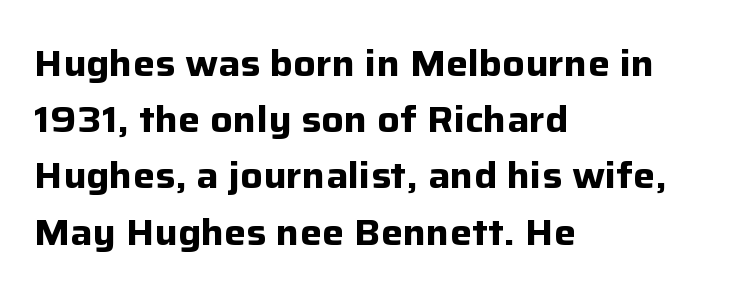
The image shows 37 px bold sans-serif type, upright; set left-aligned, normal line spacing (1.52x), normal letter spacing, not underlined; low stroke contrast and a medium x-height.
